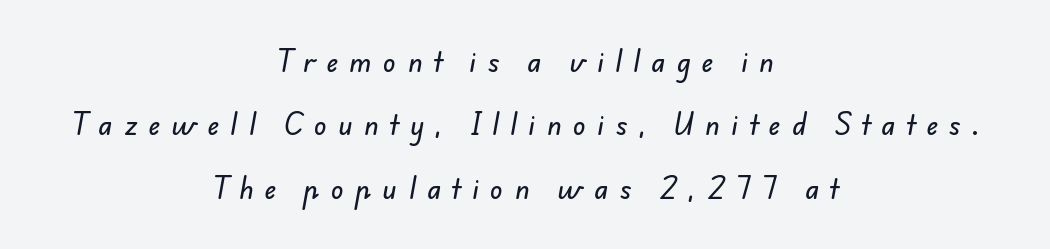
Q: Is the text underlined? A: No.
Q: How is the paragraph aligned? A: Centered.
Q: Is the spacing between letters normal or unusually wide? A: Unusually wide.
Q: Is the spacing between lines tight, normal or loose? A: Loose.
